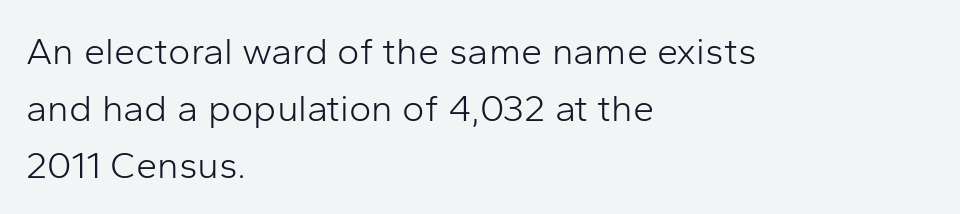
The image shows 38 px light sans-serif type, upright; set left-aligned, normal line spacing (1.5x), normal letter spacing, not underlined; low stroke contrast and a medium x-height.
